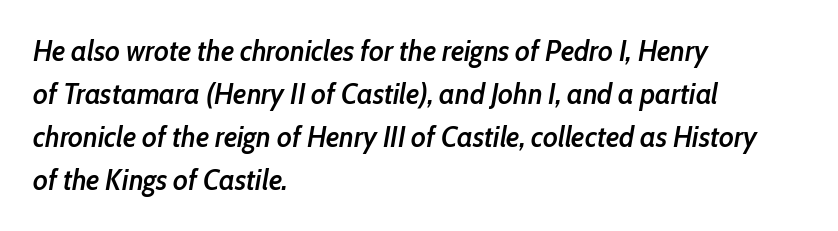
Tracking value appears to be zero — textbook default spacing. Rule under the text: the space is simply empty. Emphasis by weight is partial: semibold. Character widths vary here, with narrow letters taking less room than wide ones.
